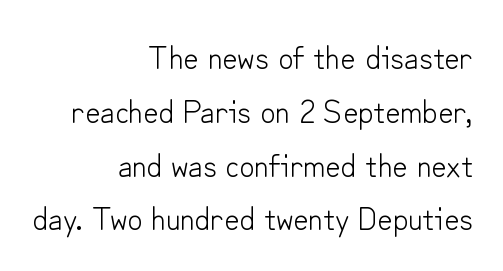
Does the copy run flush right? Yes — the right margin is perfectly even. Posture: straight, roman, zero tilt. How would I describe the line gaps? Plain and ordinary. The letters advance in unequal steps, a hallmark of proportional type.
